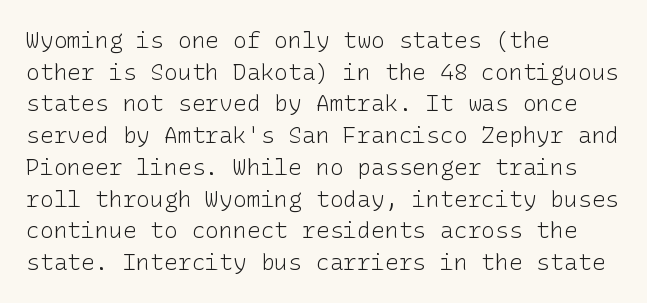
A roman cut, with each character standing at attention. Line spacing here is normal. The text block is weighted toward the left margin, trailing off unevenly rightward. Lines of text with bare space underneath. Nothing unusual about the tracking: characters are spaced as the font intends. A quiet, ordinary-to-light weight characterises the typeface.
